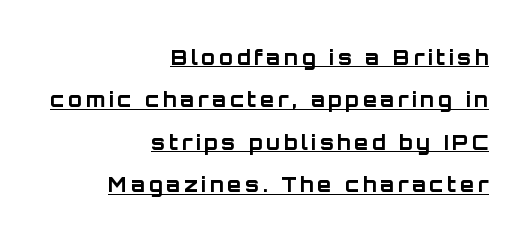
Notice how the stems are strictly vertical — no italics here. The vertical gap from one line to the next is large. A flush-right, rag-left setting is used for this passage. Notice how a bar underscores the lettering throughout.
